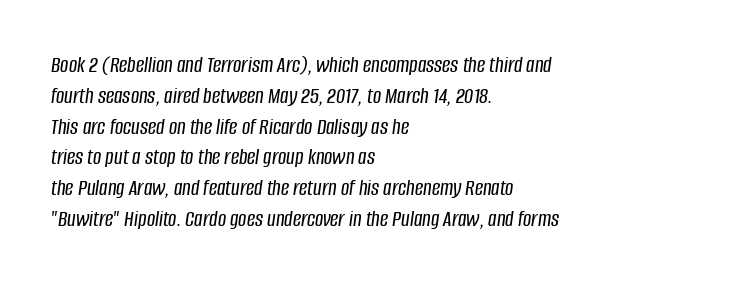
{"italic": "yes", "lean": "right", "slant_degrees": 8, "underline": "no", "align": "left", "line_spacing": "normal", "line_spacing_ratio": 1.34, "letter_spacing": "normal", "letter_spacing_em": 0.0, "glyph_px": 23}
